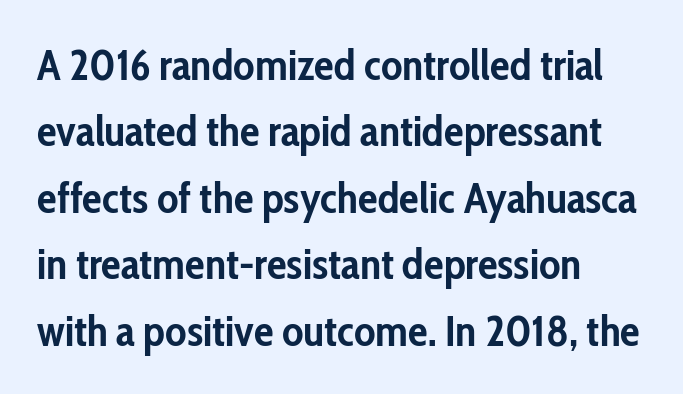
Q: Is the text bold? A: Yes.
Q: Is the text italic (slanted)? A: No, it is upright.
Q: Is the typeface a serif or a sans-serif typeface? A: Sans-serif.
Q: Is the text underlined? A: No.
Q: How is the paragraph aligned? A: Left-aligned.
Q: Is the spacing between letters normal or unusually wide? A: Normal.
Q: Is the spacing between lines tight, normal or loose? A: Normal.
Q: Width (condensed, normal, or wide)? A: Condensed.
Q: Stroke contrast? A: Low.
Q: x-height? A: Medium.
Q: Monospaced? A: No.
